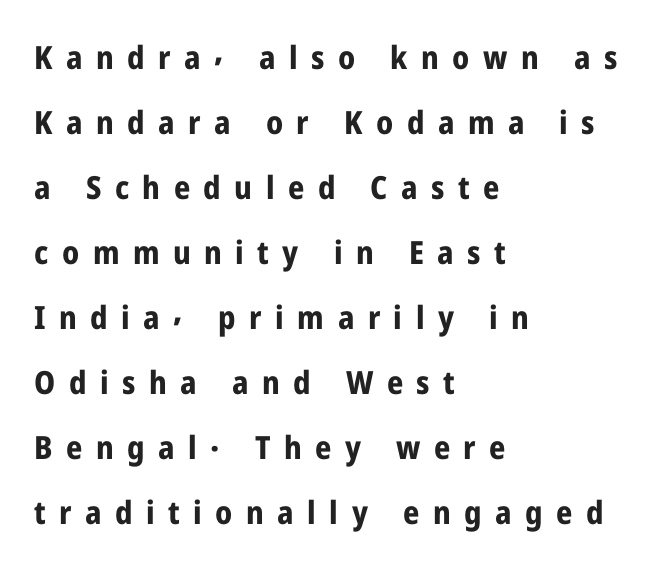
The image shows 32 px bold, condensed sans-serif type, upright; set left-aligned, loose line spacing (2.03x), unusually wide letter spacing (+0.42 em), not underlined; low stroke contrast and a medium x-height.
